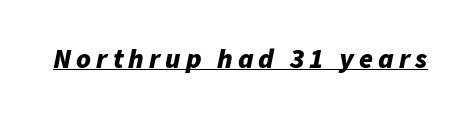
Q: Is the text bold? A: Yes.
Q: Is the text italic (slanted)? A: Yes, it leans right by about 11 degrees.
Q: Is the text underlined? A: Yes.
Q: Width (condensed, normal, or wide)? A: Normal.
Q: Stroke contrast? A: Low.
Q: x-height? A: Medium.
Q: Monospaced? A: No.
